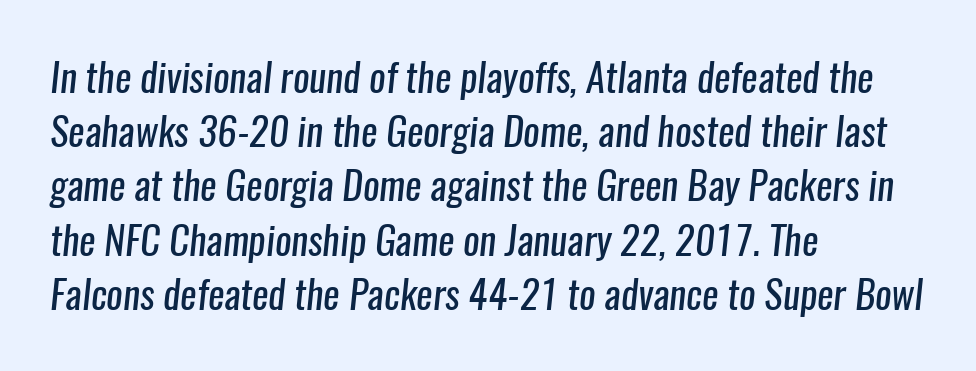
Q: Is the text bold? A: No.
Q: Is the typeface a serif or a sans-serif typeface? A: Sans-serif.
Q: Is the text underlined? A: No.
Q: How is the paragraph aligned? A: Left-aligned.
Q: Is the spacing between letters normal or unusually wide? A: Normal.
Q: Is the spacing between lines tight, normal or loose? A: Normal.
Q: Width (condensed, normal, or wide)? A: Condensed.
Q: Stroke contrast? A: Low.
Q: x-height? A: Medium.
Q: Monospaced? A: No.
